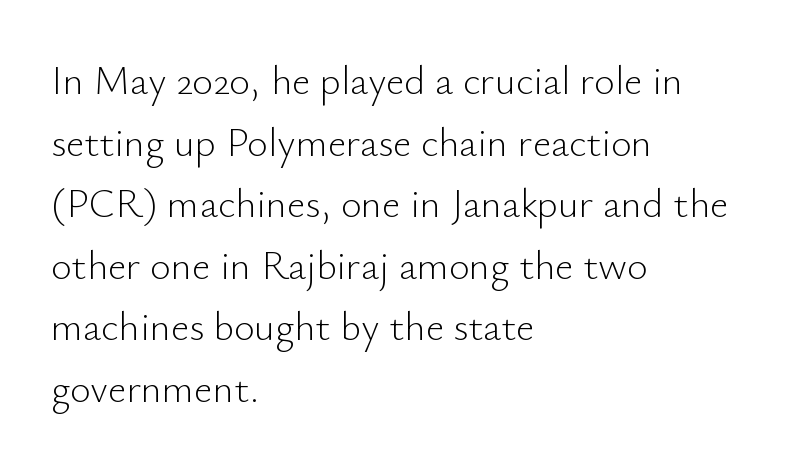
The image shows 40 px light sans-serif type, upright; set left-aligned, normal line spacing (1.54x), normal letter spacing, not underlined; low stroke contrast and a small x-height.
